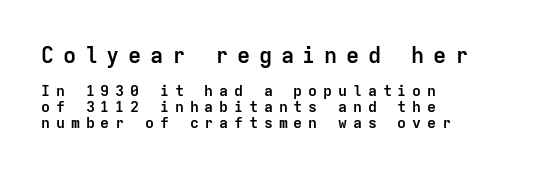
The image shows 22 px bold type, upright; set left-aligned, tight line spacing (1.04x), unusually wide letter spacing (+0.39 em), not underlined; the first (top) block is 1.47x larger.
